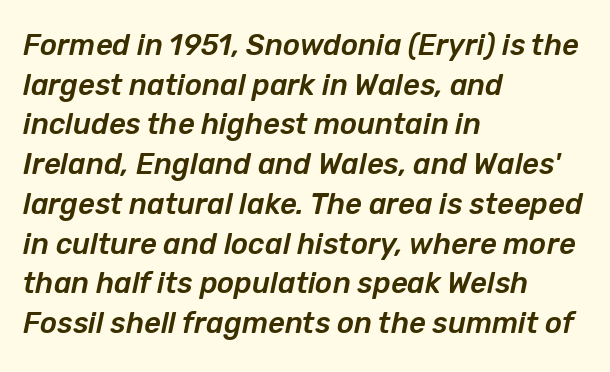
Q: Is the text italic (slanted)? A: Yes, it leans right by about 12 degrees.
Q: Is the text underlined? A: No.
Q: How is the paragraph aligned? A: Left-aligned.
Q: Is the spacing between letters normal or unusually wide? A: Normal.
Q: Is the spacing between lines tight, normal or loose? A: Normal.
Q: Width (condensed, normal, or wide)? A: Normal.
Q: Stroke contrast? A: Low.
Q: x-height? A: Medium.
Q: Monospaced? A: No.
